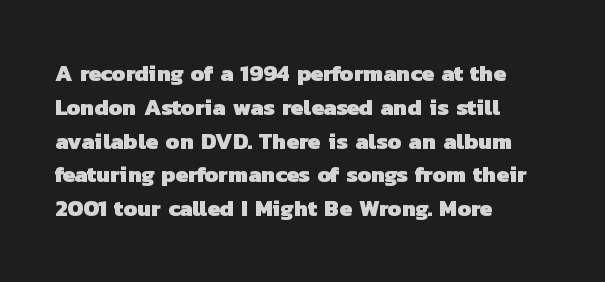
Q: Is the text bold? A: Yes.
Q: Is the text underlined? A: No.
Q: How is the paragraph aligned? A: Left-aligned.
Q: Is the spacing between letters normal or unusually wide? A: Normal.
Q: Is the spacing between lines tight, normal or loose? A: Normal.
